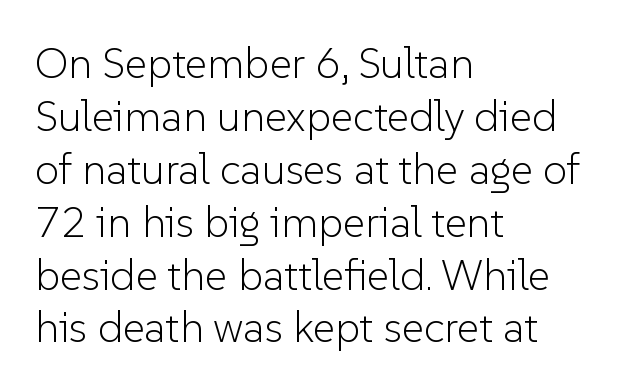
The image shows 43 px light sans-serif type, upright; set left-aligned, line spacing 1.23x, normal letter spacing, not underlined; low stroke contrast and a medium x-height.
